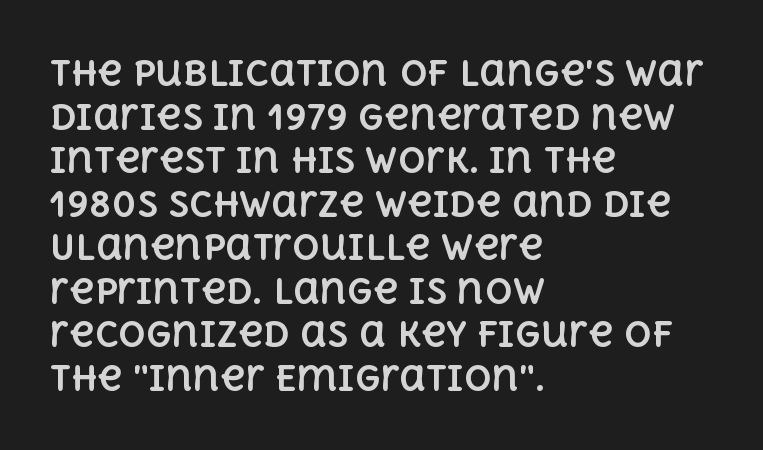
Q: Is the text bold? A: Yes.
Q: Is the text italic (slanted)? A: No, it is upright.
Q: Is the text underlined? A: No.
Q: How is the paragraph aligned? A: Left-aligned.
Q: Is the spacing between letters normal or unusually wide? A: Normal.
Q: Is the spacing between lines tight, normal or loose? A: Normal.
Q: Width (condensed, normal, or wide)? A: Normal.
Q: x-height? A: Large.
Q: Monospaced? A: No.
